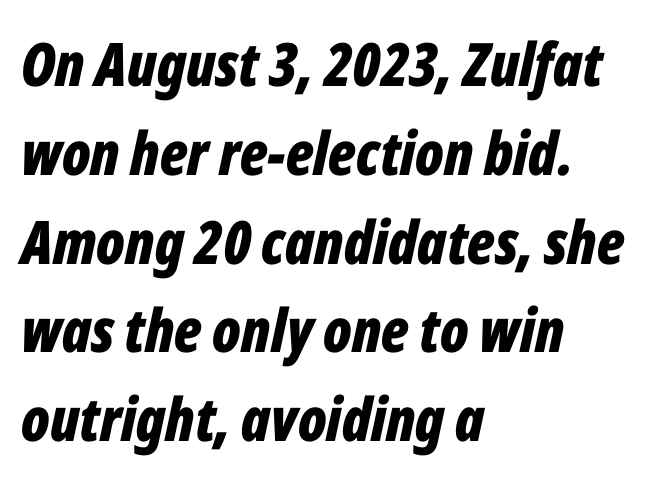
The letters sit at their default tracking, neither squeezed nor spread. Is the block centered? No — it sits flush against the left margin. Check the space under the baseline: it is left empty. Tall strokes in this sample are angled rather than plumb. A typesetter would call this proportional, since set widths differ per character.
